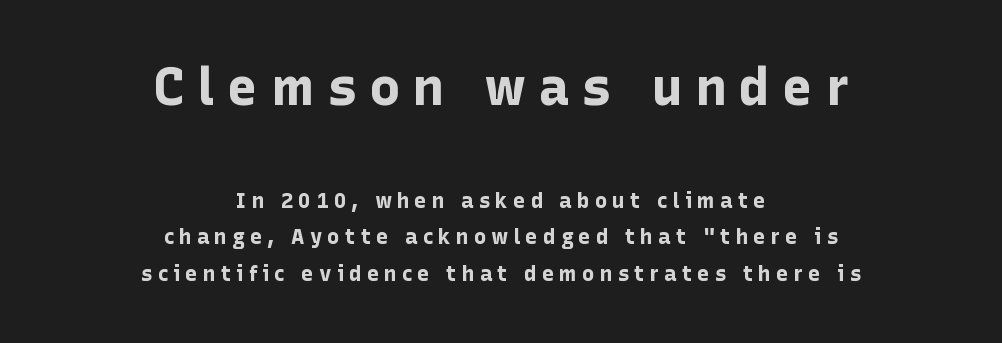
Observe the absence of serifs on each vertical stroke in this sample. These lines stack symmetrically, like a column narrowing and widening about its center. Type without underlining. Here the glyphs are tracked loosely, breaking word shapes into spaced letters. The upper block of text is set noticeably larger than the block beneath it.
